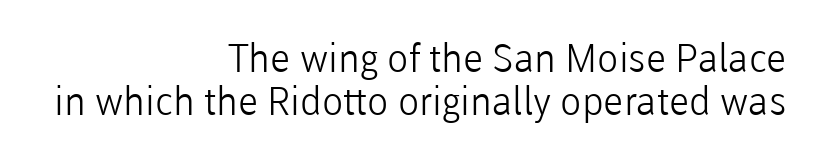
Letter spacing: default. The face used here is proportionally spaced, like ordinary book or web type. I'd call this a sans setting — the letters go barefoot. The typesetting does not lean heavy: it is not bold.
